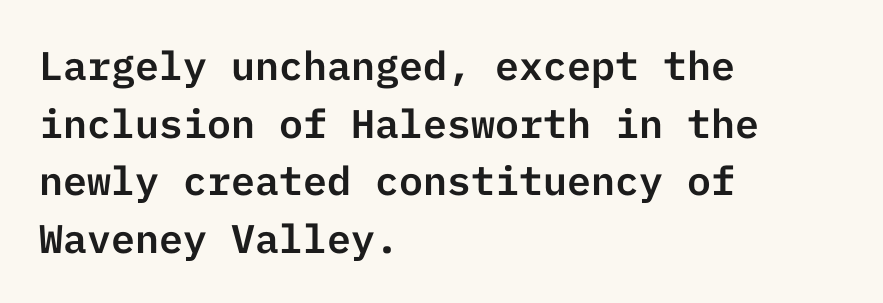
{"serif": "no", "italic": "no", "width": "normal", "stroke_contrast": "low", "x_height": "medium", "underline": "no", "align": "left", "line_spacing": "normal", "line_spacing_ratio": 1.44, "letter_spacing": "normal", "letter_spacing_em": 0.0, "glyph_px": 40}
